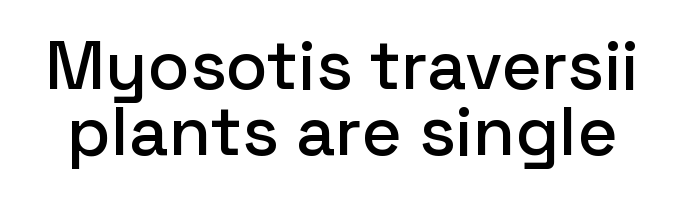
{"serif": "no", "italic": "no", "width": "normal", "stroke_contrast": "low", "x_height": "medium", "monospaced": "no", "underline": "no", "line_spacing": "tight", "line_spacing_ratio": 0.96, "letter_spacing": "normal", "letter_spacing_em": 0.0, "glyph_px": 69}
